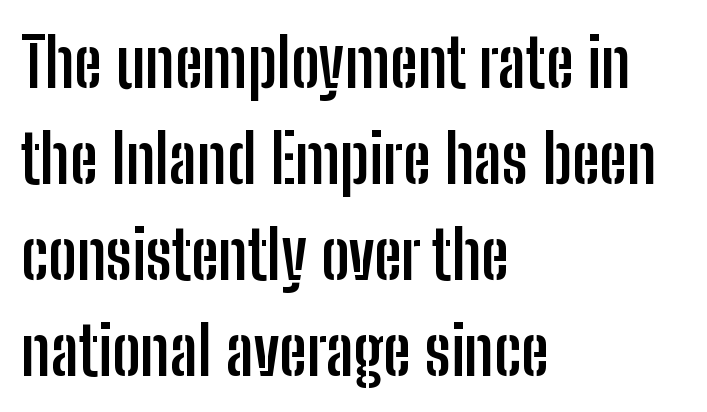
The image shows 68 px semibold, condensed sans-serif type, upright; set left-aligned, normal line spacing (1.41x), normal letter spacing, not underlined; low stroke contrast and a medium x-height.
